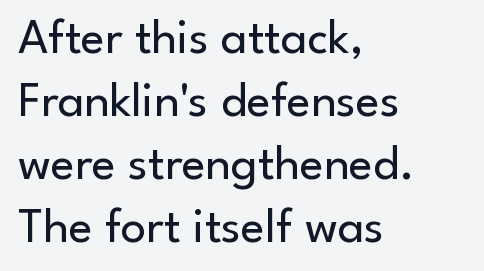
{"serif": "no", "italic": "no", "bold": "no", "weight": "regular", "width": "normal", "stroke_contrast": "low", "x_height": "small", "monospaced": "no", "underline": "no", "align": "left", "line_spacing": "normal", "line_spacing_ratio": 1.26, "letter_spacing": "normal", "letter_spacing_em": 0.0, "glyph_px": 50}
